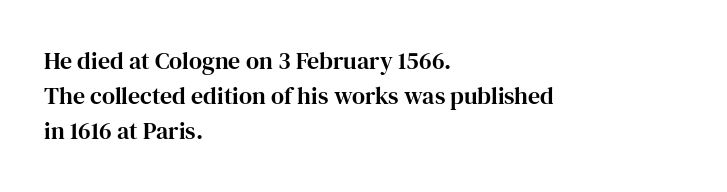
This sample keeps an unexceptional amount of space between lines. These lines keep a tight, regular rhythm from letter to letter. Every stem runs plumb, perpendicular to the baseline. Reading down the block, your eye returns to a fixed left position each line. The string is rendered with underlining switched off.
